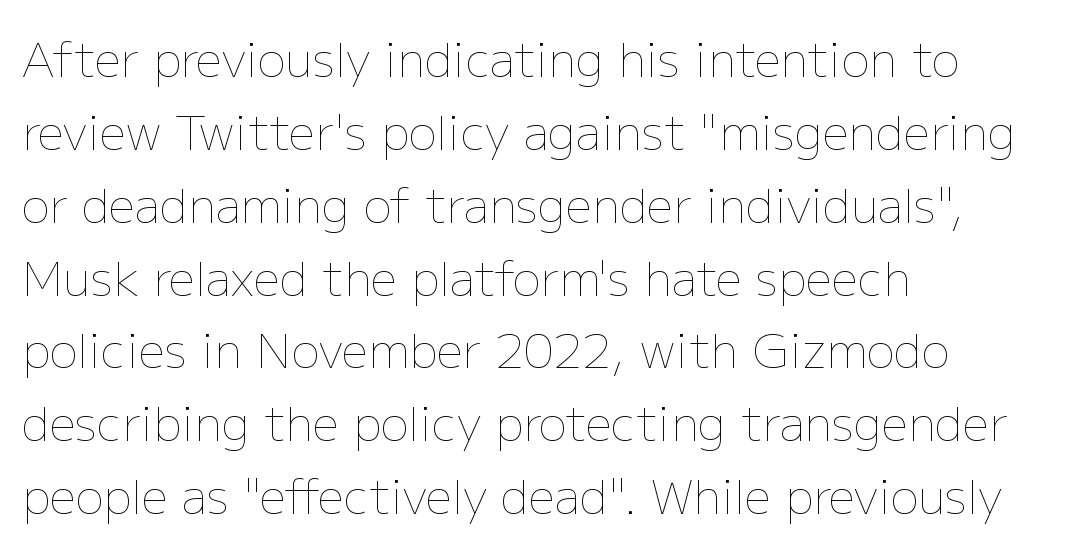
Each row of text sits above clean, open space. Notice how the stems are strictly vertical — no italics here. In CSS terms this would be text-align: left. How would I describe the line gaps? Plain and ordinary. Varying glyph widths throughout — classic text-font behaviour.
